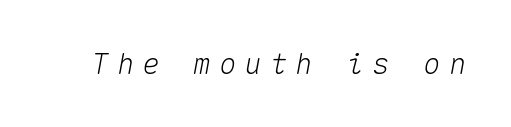
The rendering uses typewriter-style spacing with identical character cells. The letters are spread apart with noticeably loose tracking. Is the type slanted? Yes — the strokes lean at a clear angle. Type without underlining.
